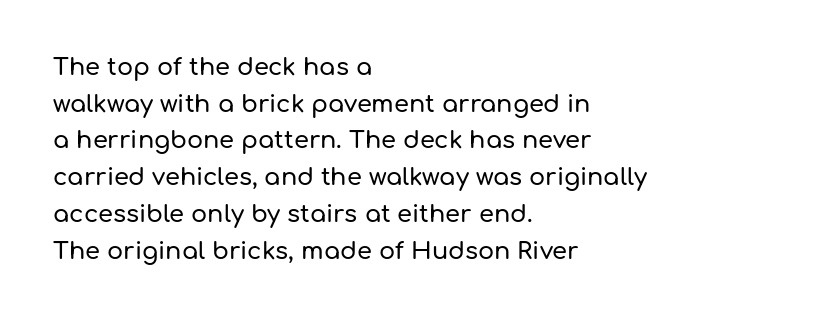
The image shows 24 px text type, upright; set left-aligned, normal line spacing (1.53x), normal letter spacing, not underlined.
